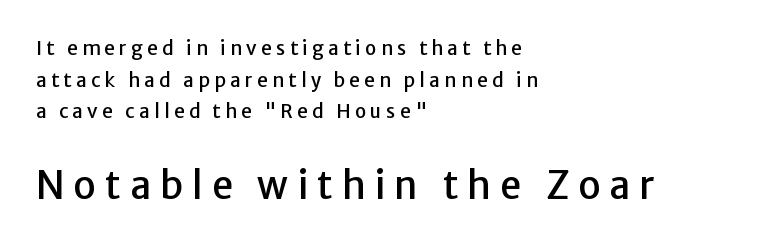
The image shows 38 px sans-serif type, upright; set left-aligned, normal line spacing (1.66x), unusually wide letter spacing (+0.23 em), not underlined; the second (bottom) block is 2.0x larger; low stroke contrast and a medium x-height.
